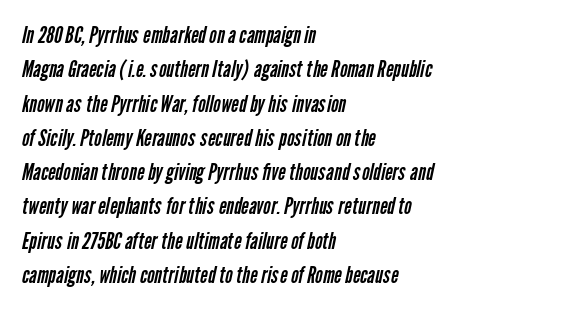
{"bold": "no", "underline": "no", "align": "left", "line_spacing": "normal", "line_spacing_ratio": 1.49, "letter_spacing": "normal", "letter_spacing_em": 0.0, "glyph_px": 23}
